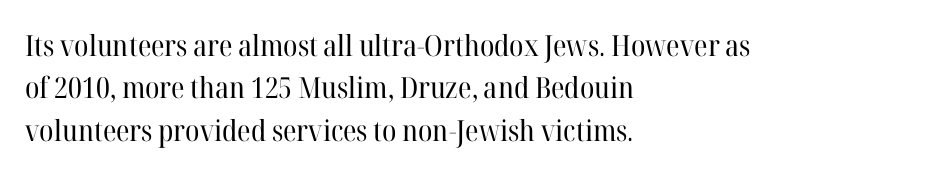
The image shows 29 px regular-weight serif type, upright; set left-aligned, normal line spacing (1.46x), normal letter spacing, not underlined; high stroke contrast and a medium x-height.
